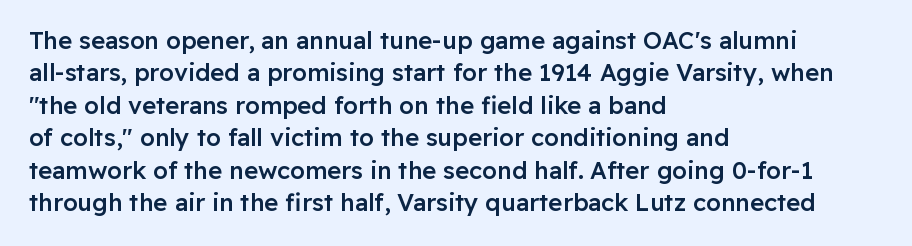
{"italic": "no", "bold": "semi", "underline": "no", "align": "left", "line_spacing": "normal", "line_spacing_ratio": 1.35, "letter_spacing": "normal", "letter_spacing_em": 0.0, "glyph_px": 24}
